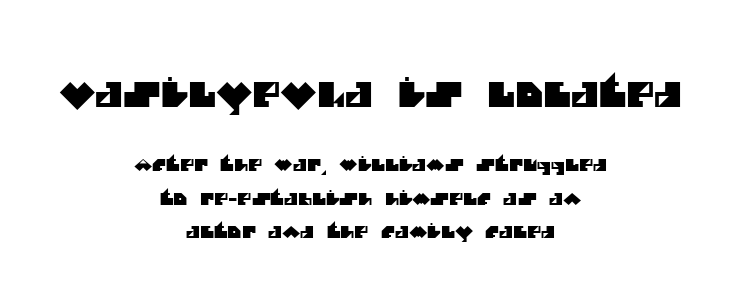
{"serif": "no", "width": "normal", "stroke_contrast": "medium", "x_height": "large", "monospaced": "no", "underline": "no", "align": "center", "line_spacing": "loose", "line_spacing_ratio": 1.97, "letter_spacing": "normal", "letter_spacing_em": 0.0, "larger_block": "first", "size_ratio": 2.0, "glyph_px": 34}
